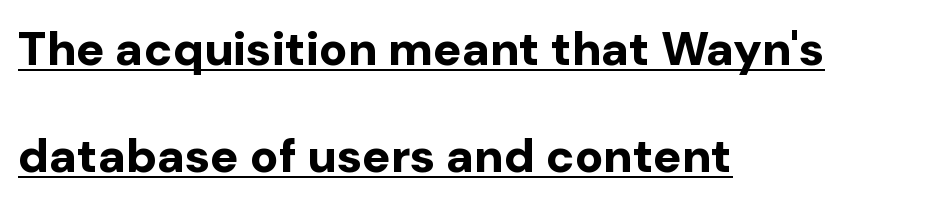
The letters sit at their default tracking, neither squeezed nor spread. Thick stems and heavy bowls — unmistakably bold. The typesetter has applied underlining to the passage shown. In terms of posture, this sample is upright.
